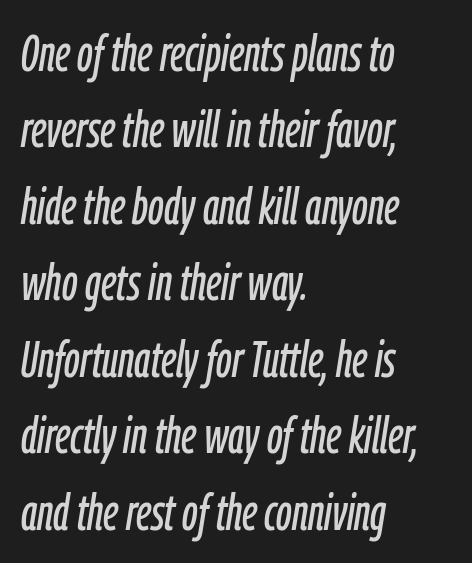
The image shows 51 px condensed type, italic (leaning right); set left-aligned, normal line spacing (1.5x), normal letter spacing, not underlined; low stroke contrast and a medium x-height.
